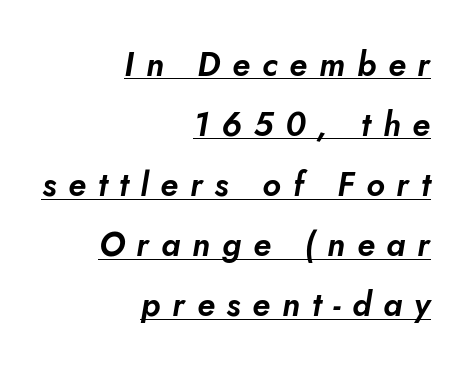
Proportional: the letters do not fall into vertical columns. The typography opts for an oblique posture over an upright one. In terms of letterspacing, this is a distinctly airy, spread setting. Compared with a flush-left layout, this one pins lines to the opposite, right side.
